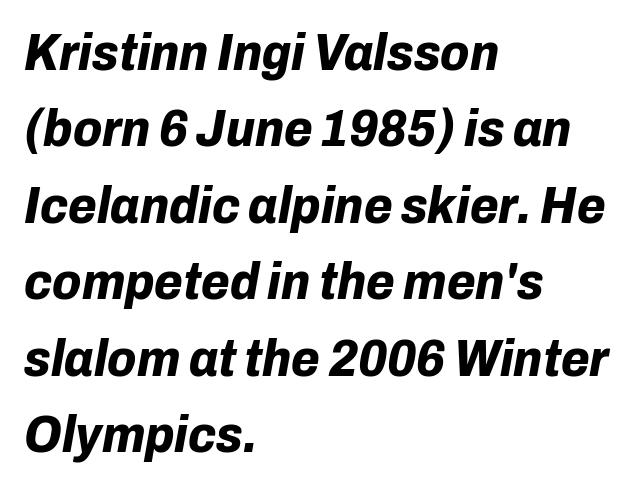
These lines are set flush left with a ragged right edge. Line spacing here is normal. The glyphs have the mass of a bold cut. The face used here is proportionally spaced, like ordinary book or web type. Decoration check: the copy has no underline. Does extra space separate the letters? No, they use regular spacing.
